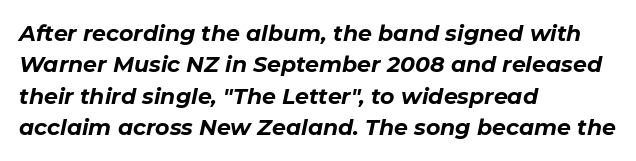
In terms of leading, this rendering sits right in the middle. Would a proofreader flag this as italicized? Yes. Typeset ragged right — the left edge is the straight one. Plenty of ink on the page — the face is bold. A clean baseline with only descenders dipping below it. Glyph-to-glyph distance matches everyday printed text.
